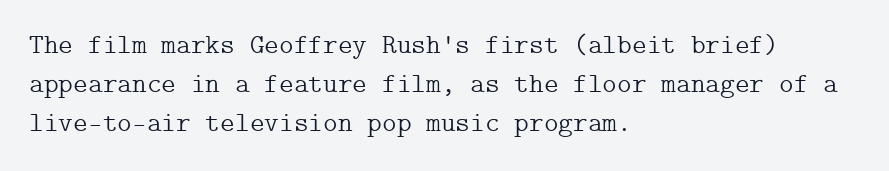
The image shows 28 px light serif type, upright; set left-aligned, normal line spacing (1.39x), normal letter spacing, not underlined; low stroke contrast and a medium x-height.
